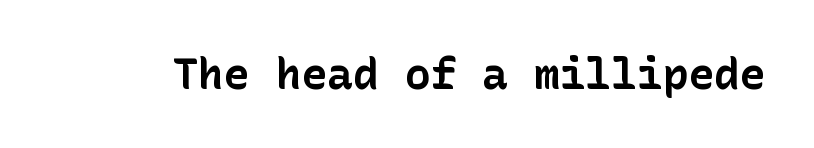
The image shows 43 px bold sans-serif type, upright; set normal letter spacing, not underlined; low stroke contrast and a medium x-height.
